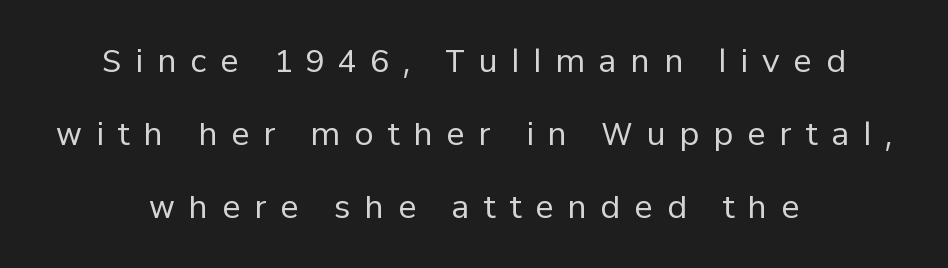
The image shows 31 px regular-weight sans-serif type, upright; set centered, loose line spacing (2.35x), unusually wide letter spacing (+0.45 em), not underlined; low stroke contrast and a medium x-height.
